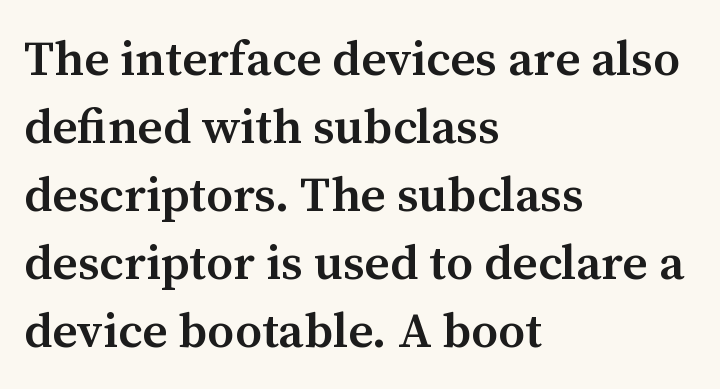
Compared with an ordinary text face, these strokes are moderately heavier — a semibold. Check the space under the baseline: it is left empty. Serif or sans? Serif — the stroke terminals have little feet. Evenly set lines give the paragraph a standard silhouette. Quick note: not italic, upright.
